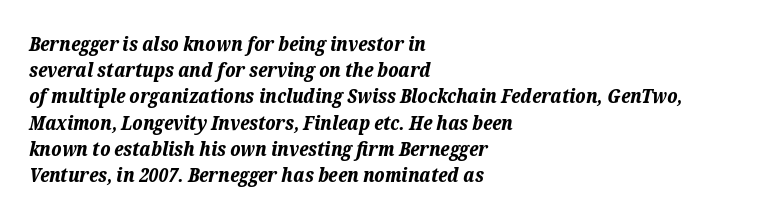
Q: Is the text bold? A: Yes.
Q: Is the text italic (slanted)? A: Yes, it leans right by about 12 degrees.
Q: Is the text underlined? A: No.
Q: How is the paragraph aligned? A: Left-aligned.
Q: Is the spacing between letters normal or unusually wide? A: Normal.
Q: Is the spacing between lines tight, normal or loose? A: Normal.
